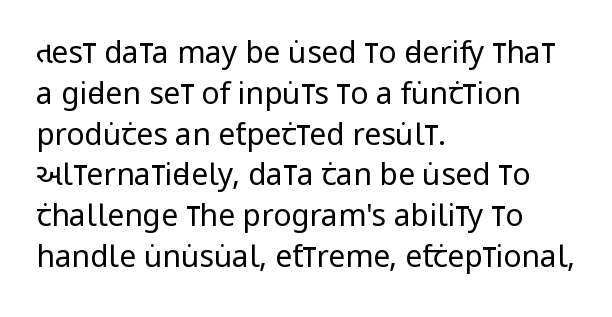
Q: Is the text bold? A: No.
Q: Is the text italic (slanted)? A: No, it is upright.
Q: Is the typeface a serif or a sans-serif typeface? A: Sans-serif.
Q: Is the text underlined? A: No.
Q: How is the paragraph aligned? A: Left-aligned.
Q: Is the spacing between letters normal or unusually wide? A: Normal.
Q: Is the spacing between lines tight, normal or loose? A: Normal.
Q: Width (condensed, normal, or wide)? A: Condensed.
Q: Stroke contrast? A: Low.
Q: x-height? A: Large.
Q: Monospaced? A: No.
